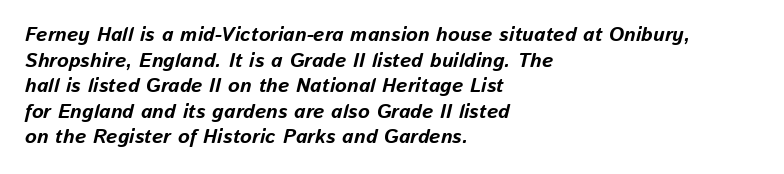
The image shows 20 px bold type, italic (leaning right); set left-aligned, normal line spacing (1.28x), normal letter spacing, not underlined.
